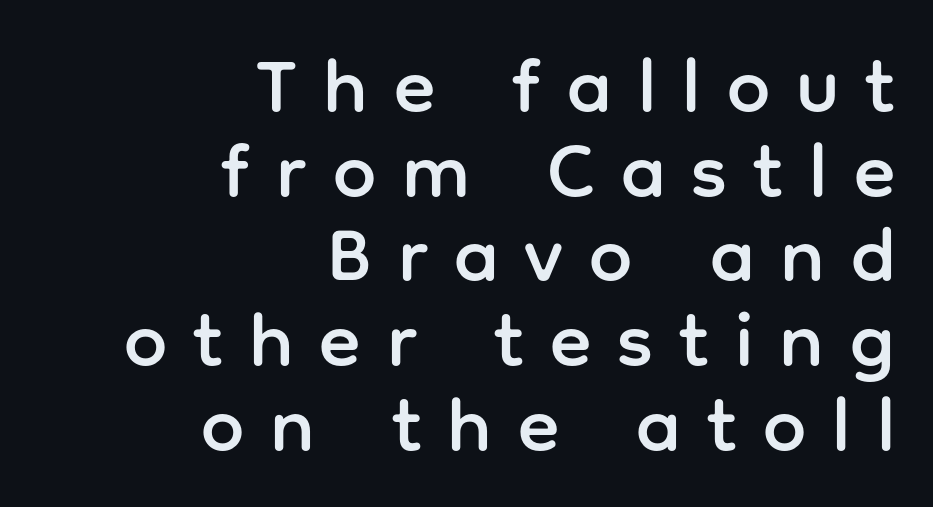
Q: Is the text italic (slanted)? A: No, it is upright.
Q: Is the typeface a serif or a sans-serif typeface? A: Sans-serif.
Q: Is the text underlined? A: No.
Q: How is the paragraph aligned? A: Right-aligned.
Q: Is the spacing between letters normal or unusually wide? A: Unusually wide.
Q: Is the spacing between lines tight, normal or loose? A: Tight.
Q: Width (condensed, normal, or wide)? A: Normal.
Q: Stroke contrast? A: Low.
Q: x-height? A: Medium.
Q: Monospaced? A: No.
